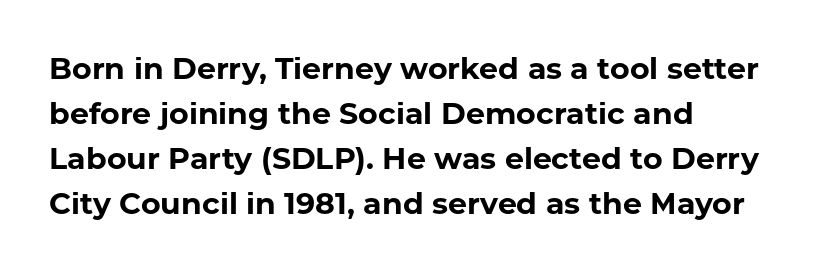
Any mark beneath the type? The region is blank. This is sans-serif lettering, the kind often seen on screens and signage. A dark, heavy texture on the line: the type is bold. The letterforms sit shoulder to shoulder at normal distance.
